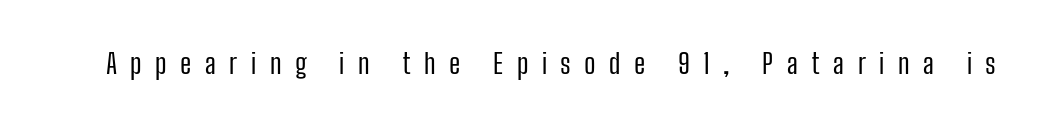
The image shows 28 px regular-weight, condensed sans-serif type, upright; set unusually wide letter spacing (+0.48 em), not underlined; low stroke contrast and a medium x-height.
